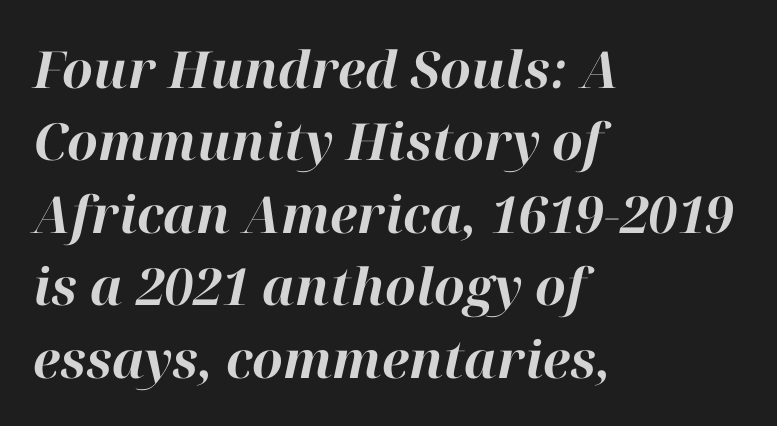
The image shows 51 px bold type, italic (leaning right); set left-aligned, normal line spacing (1.42x), normal letter spacing, not underlined; high stroke contrast and a medium x-height.
